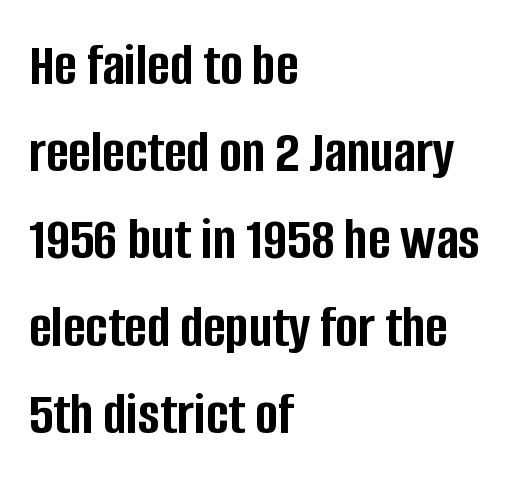
Q: Is the text bold? A: Yes.
Q: Is the text italic (slanted)? A: No, it is upright.
Q: Is the typeface a serif or a sans-serif typeface? A: Sans-serif.
Q: Is the text underlined? A: No.
Q: How is the paragraph aligned? A: Left-aligned.
Q: Is the spacing between letters normal or unusually wide? A: Normal.
Q: Is the spacing between lines tight, normal or loose? A: Normal.
Q: Width (condensed, normal, or wide)? A: Condensed.
Q: Stroke contrast? A: Low.
Q: x-height? A: Large.
Q: Monospaced? A: No.
